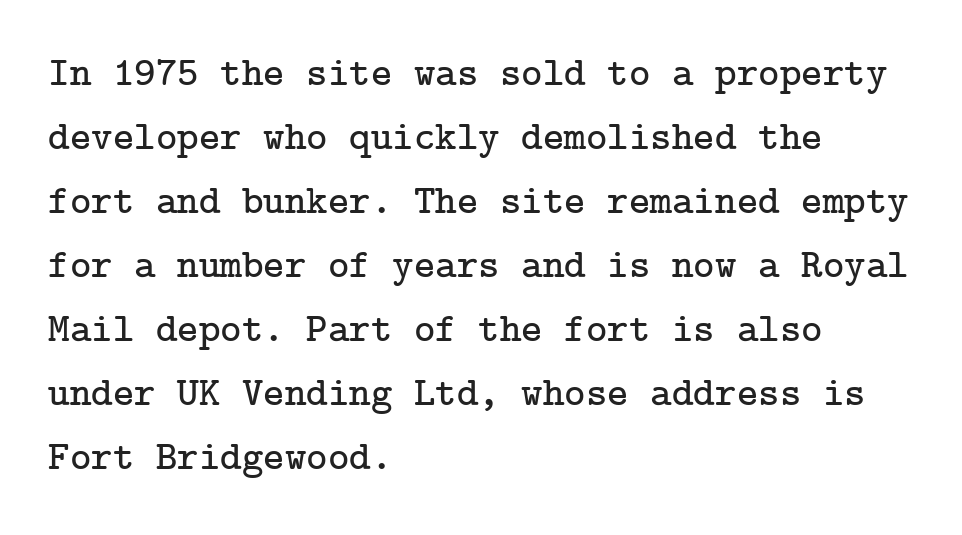
Q: Is the text italic (slanted)? A: No, it is upright.
Q: Is the typeface a serif or a sans-serif typeface? A: Serif.
Q: Is the text underlined? A: No.
Q: How is the paragraph aligned? A: Left-aligned.
Q: Is the spacing between letters normal or unusually wide? A: Normal.
Q: Is the spacing between lines tight, normal or loose? A: Normal.
Q: Width (condensed, normal, or wide)? A: Normal.
Q: Stroke contrast? A: Low.
Q: x-height? A: Medium.
